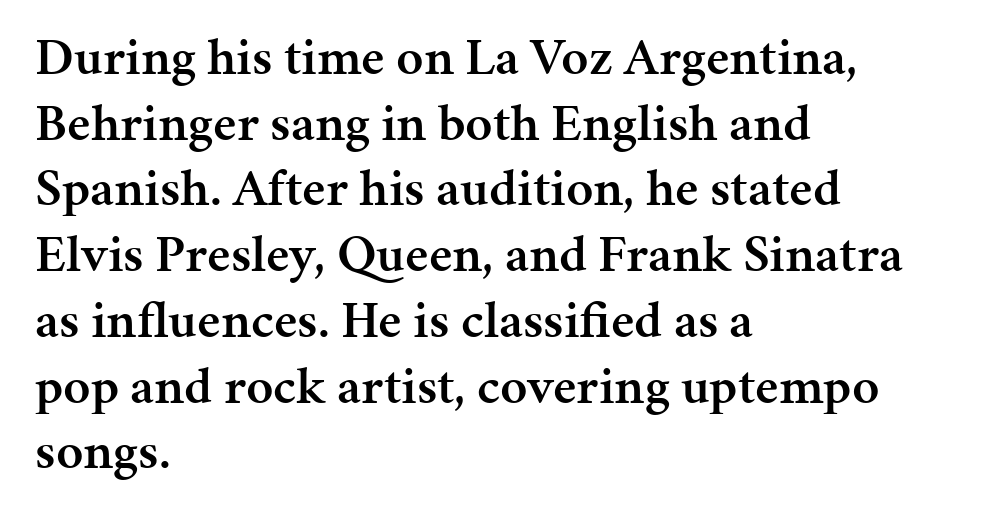
The glyphs have the mass of a demibold cut, below bold. Is this a sans? No — the strokes have serifs. It's the straight-up-and-down kind of type. Where is the straight margin? On the left. Anything drawn beneath the words? Only blank space.
